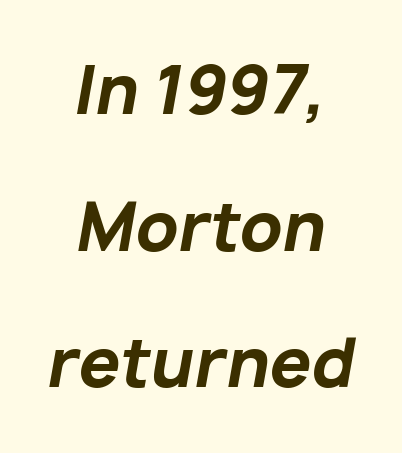
The image shows 66 px bold type, italic (leaning right); set centered, loose line spacing (2.07x), normal letter spacing, not underlined; low stroke contrast and a medium x-height.
